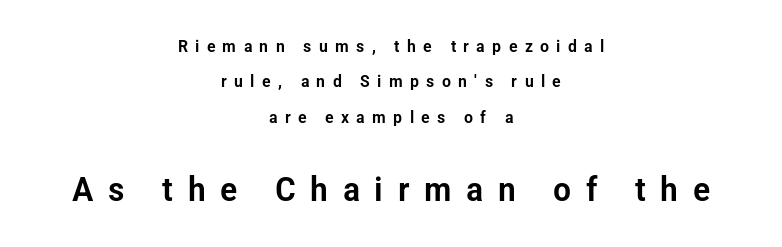
{"serif": "no", "italic": "no", "width": "condensed", "stroke_contrast": "low", "x_height": "medium", "monospaced": "no", "underline": "no", "align": "center", "line_spacing": "loose", "line_spacing_ratio": 2.08, "letter_spacing": "wide", "letter_spacing_em": 0.43, "larger_block": "second", "size_ratio": 2.0, "glyph_px": 34}
